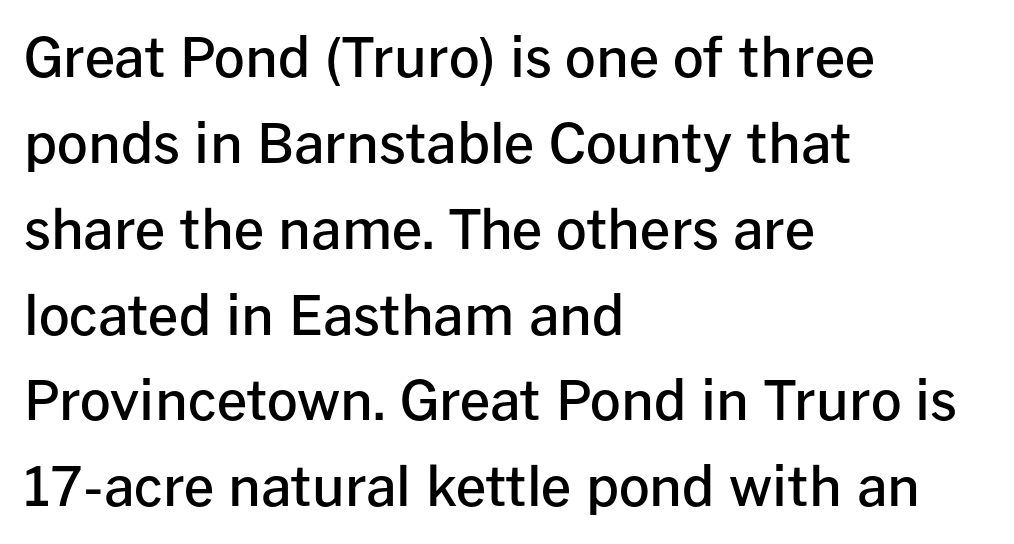
{"serif": "no", "italic": "no", "bold": "semi", "weight": "semibold", "width": "normal", "stroke_contrast": "low", "x_height": "medium", "monospaced": "no", "underline": "no", "align": "left", "line_spacing": "normal", "line_spacing_ratio": 1.59, "letter_spacing": "normal", "letter_spacing_em": 0.0, "glyph_px": 54}
